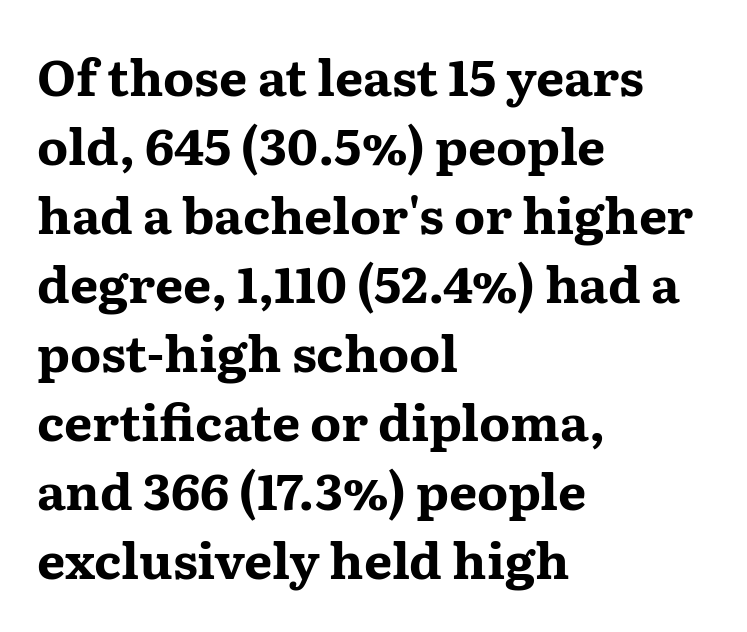
Q: Is the text bold? A: Yes.
Q: Is the text italic (slanted)? A: No, it is upright.
Q: Is the typeface a serif or a sans-serif typeface? A: Serif.
Q: Is the text underlined? A: No.
Q: How is the paragraph aligned? A: Left-aligned.
Q: Is the spacing between letters normal or unusually wide? A: Normal.
Q: Is the spacing between lines tight, normal or loose? A: Normal.
Q: Width (condensed, normal, or wide)? A: Wide.
Q: Stroke contrast? A: Medium.
Q: x-height? A: Medium.
Q: Monospaced? A: No.
